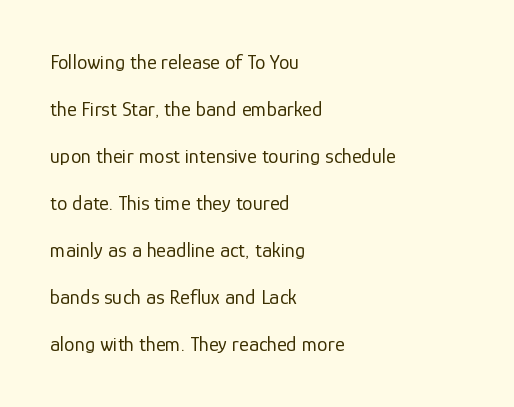
Q: Is the text bold? A: No.
Q: Is the text italic (slanted)? A: No, it is upright.
Q: Is the text underlined? A: No.
Q: How is the paragraph aligned? A: Left-aligned.
Q: Is the spacing between letters normal or unusually wide? A: Normal.
Q: Is the spacing between lines tight, normal or loose? A: Loose.
